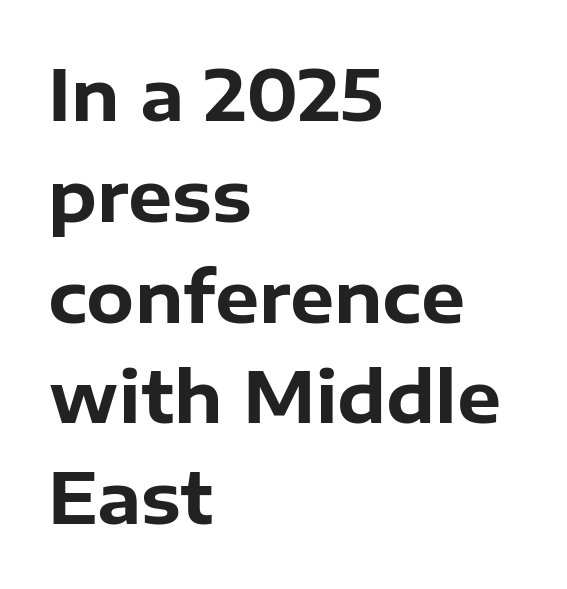
{"serif": "no", "italic": "no", "bold": "yes", "weight": "bold", "width": "normal", "stroke_contrast": "low", "x_height": "medium", "monospaced": "no", "underline": "no", "align": "left", "line_spacing": "normal", "line_spacing_ratio": 1.44, "letter_spacing": "normal", "letter_spacing_em": 0.0, "glyph_px": 70}
